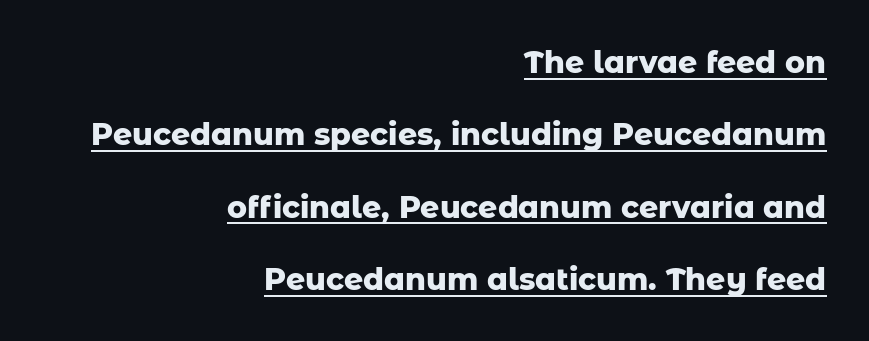
You could not count columns in this text — the font is proportionally spaced. Ordinary non-slanted type is in use. The ragged edge is on the left, which tells us the setting is flush right. Horizontal bands of white between lines are thick stripes.
